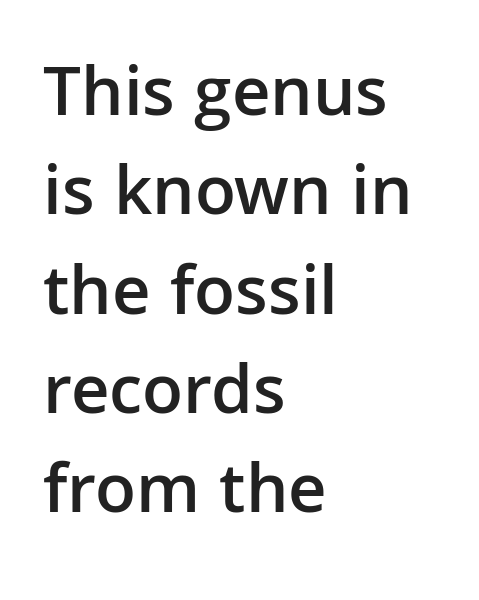
Q: Is the text bold? A: Semi-bold.
Q: Is the text italic (slanted)? A: No, it is upright.
Q: Is the typeface a serif or a sans-serif typeface? A: Sans-serif.
Q: Is the text underlined? A: No.
Q: How is the paragraph aligned? A: Left-aligned.
Q: Is the spacing between letters normal or unusually wide? A: Normal.
Q: Is the spacing between lines tight, normal or loose? A: Normal.
Q: Width (condensed, normal, or wide)? A: Normal.
Q: Stroke contrast? A: Low.
Q: x-height? A: Medium.
Q: Monospaced? A: No.
